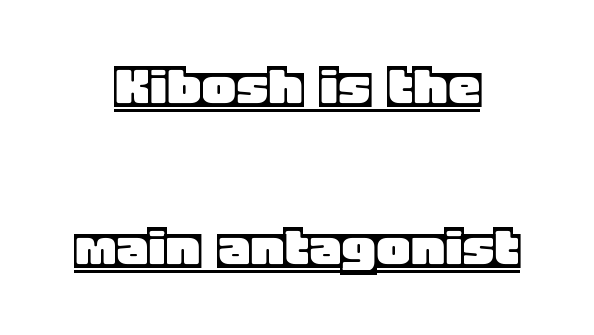
{"italic": "no", "width": "normal", "x_height": "large", "monospaced": "no", "underline": "yes", "line_spacing": "loose", "line_spacing_ratio": 2.47, "letter_spacing": "normal", "letter_spacing_em": 0.0, "glyph_px": 65}
